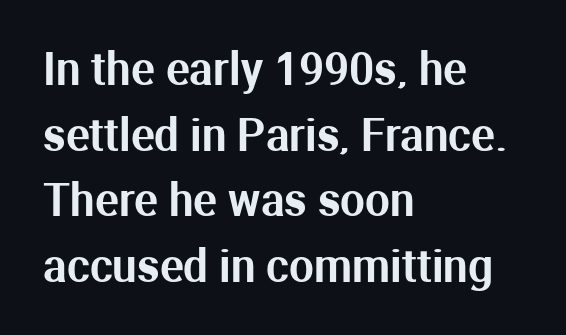
The image shows 44 px sans-serif type, upright; set left-aligned, normal line spacing (1.49x), normal letter spacing, not underlined; medium stroke contrast and a medium x-height.
